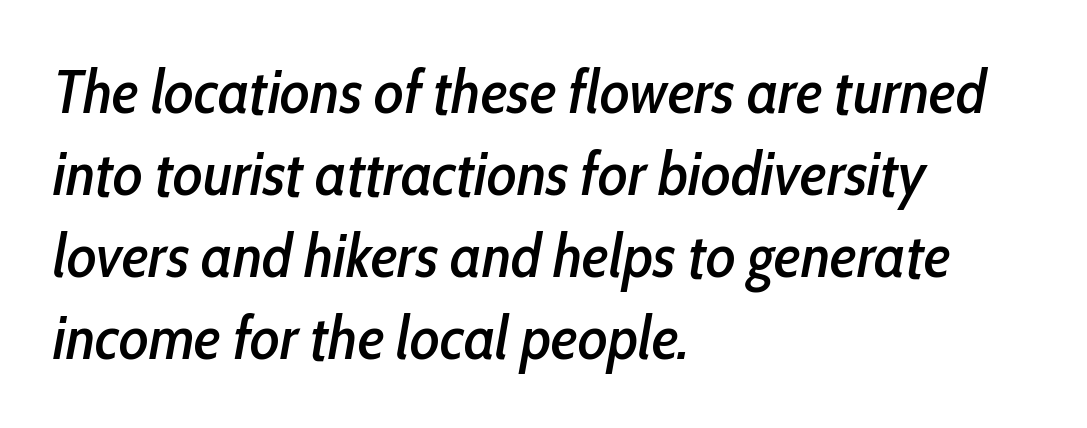
The rendering uses a moderate line-height, typical for paragraphs. The gaps between neighbouring characters are ordinary and unremarkable. Horizontally, the lines are justified to the leading edge only. There's an unmistakable incline to the writing here. Unmarked baselines from the first word to the last. Spacing verdict: proportional, widths tailored to each character.
